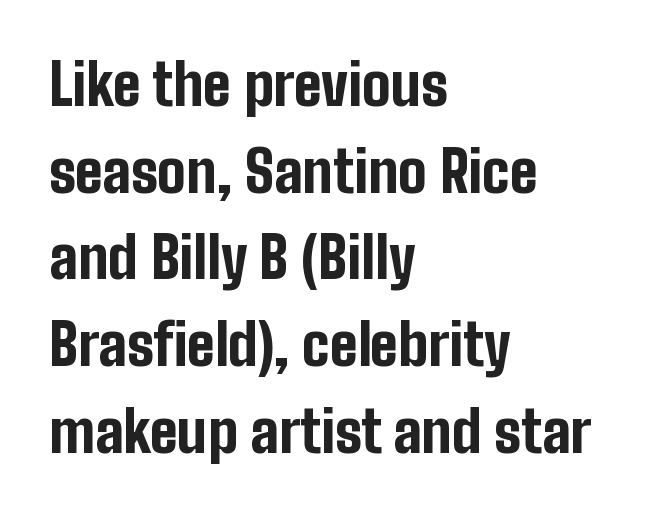
{"serif": "no", "italic": "no", "bold": "yes", "weight": "bold", "width": "condensed", "stroke_contrast": "low", "x_height": "medium", "monospaced": "no", "underline": "no", "align": "left", "line_spacing": "normal", "line_spacing_ratio": 1.52, "letter_spacing": "normal", "letter_spacing_em": 0.0, "glyph_px": 57}
